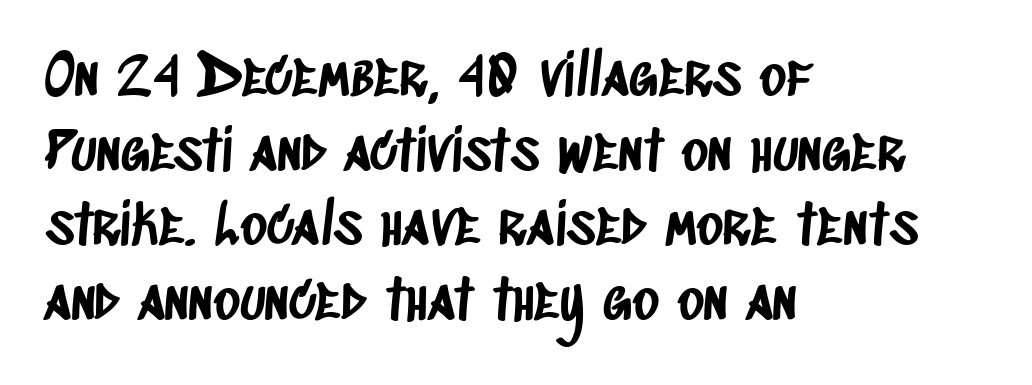
The type family on display is of the sans-serif kind. Any mark beneath the type? The region is blank. In terms of letterspacing, this is plain default setting. Proportional: the letters do not fall into vertical columns. The text block is weighted toward the left margin, trailing off unevenly rightward.
